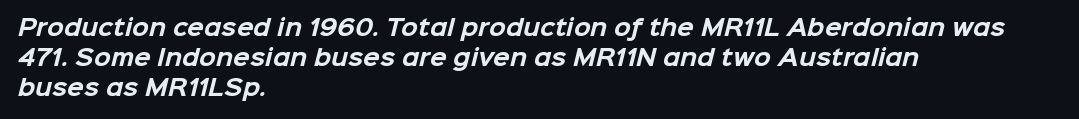
This sample uses plain, unmodified letter spacing. Successive baselines arrive at the customary interval. In terms of weight, the rendering is a true, heavy bold. Beneath every word, the page is bare. Where is the straight margin? On the left.
